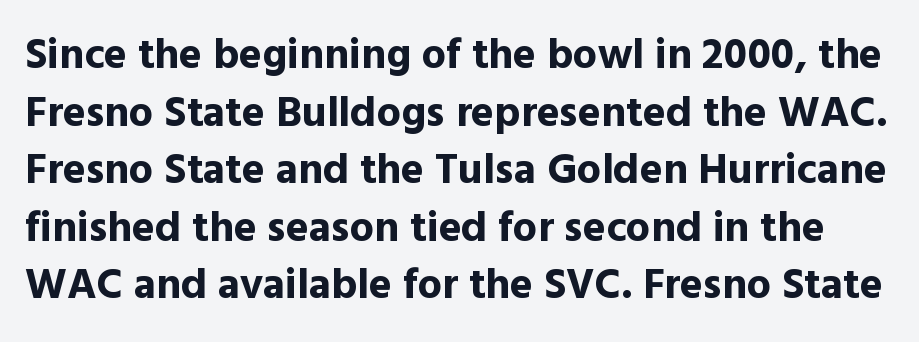
Q: Is the text bold? A: Yes.
Q: Is the text italic (slanted)? A: No, it is upright.
Q: Is the typeface a serif or a sans-serif typeface? A: Sans-serif.
Q: Is the text underlined? A: No.
Q: Is the spacing between letters normal or unusually wide? A: Normal.
Q: Is the spacing between lines tight, normal or loose? A: Normal.
Q: Width (condensed, normal, or wide)? A: Normal.
Q: x-height? A: Medium.
Q: Monospaced? A: No.
